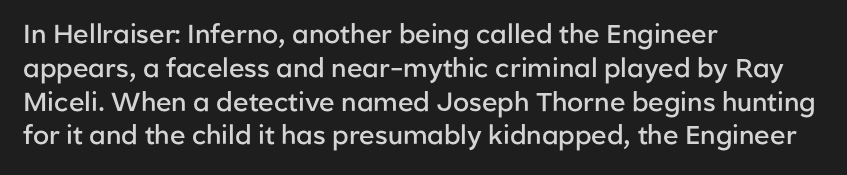
The image shows 26 px text type, upright; set left-aligned, normal line spacing (1.3x), normal letter spacing, not underlined.
